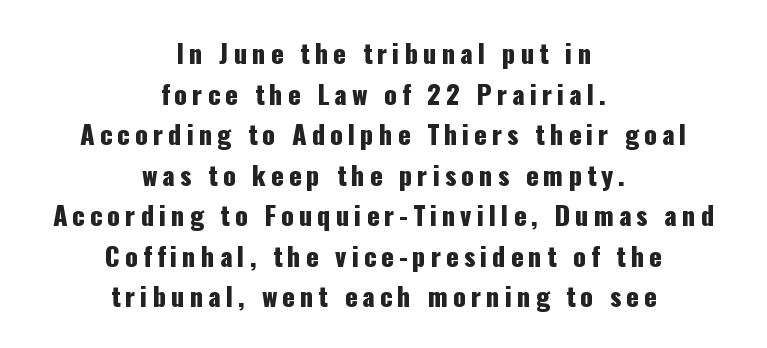
Notice how the stems are strictly vertical — no italics here. This rendering features lettering with no underline. Reading down the column, the eye jumps a familiar distance to each next line. Notice how the passage keeps no hard edge, just a central spine.
